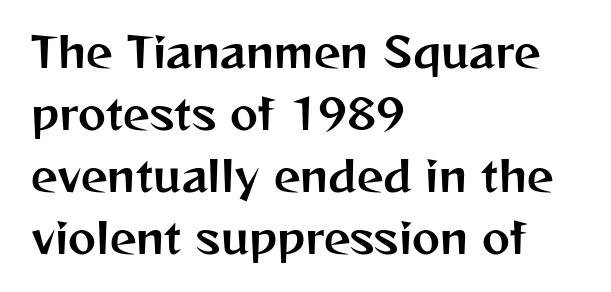
In terms of letterspacing, this is plain default setting. Looks like regular typesetting: each glyph gets only the width it needs. Bare-footed words on every line. The letters carry no serifs — their stems end cleanly without finishing strokes. The paragraph has a hard left edge and a soft right edge.
